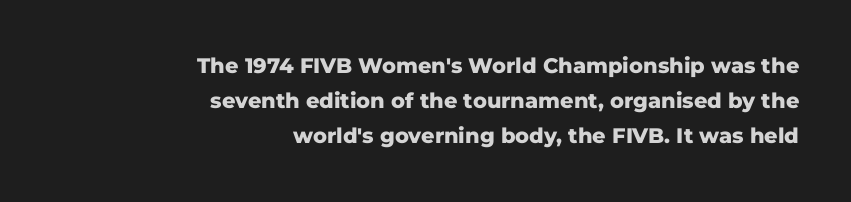
Words appear dense and cohesive because spacing is normal. Plain, unruled lines of type. In terms of posture, this sample is upright. Does the weight exceed regular? Yes, all the way to bold. This rendering uses right alignment, leaving the left contour irregular. The lines sit at an ordinary, default distance from one another.
